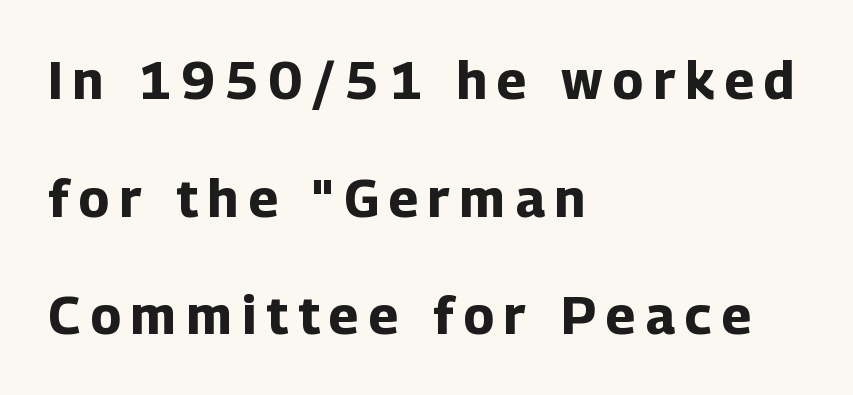
Q: Is the text bold? A: Yes.
Q: Is the text italic (slanted)? A: No, it is upright.
Q: Is the typeface a serif or a sans-serif typeface? A: Sans-serif.
Q: Is the text underlined? A: No.
Q: How is the paragraph aligned? A: Left-aligned.
Q: Is the spacing between letters normal or unusually wide? A: Unusually wide.
Q: Is the spacing between lines tight, normal or loose? A: Loose.
Q: Width (condensed, normal, or wide)? A: Normal.
Q: Stroke contrast? A: Low.
Q: x-height? A: Medium.
Q: Monospaced? A: No.
